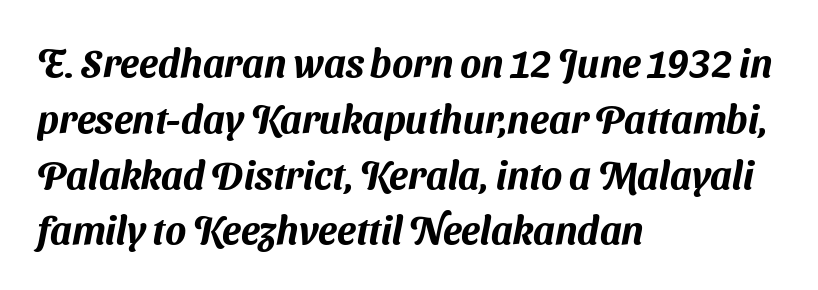
{"serif": "no", "width": "normal", "stroke_contrast": "medium", "x_height": "medium", "monospaced": "no", "underline": "no", "align": "left", "line_spacing": "normal", "line_spacing_ratio": 1.43, "letter_spacing": "normal", "letter_spacing_em": 0.0, "glyph_px": 39}
